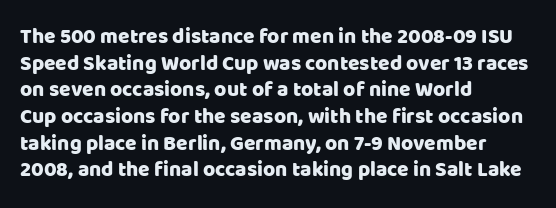
Q: Is the text italic (slanted)? A: No, it is upright.
Q: Is the text underlined? A: No.
Q: How is the paragraph aligned? A: Left-aligned.
Q: Is the spacing between letters normal or unusually wide? A: Normal.
Q: Is the spacing between lines tight, normal or loose? A: Normal.
